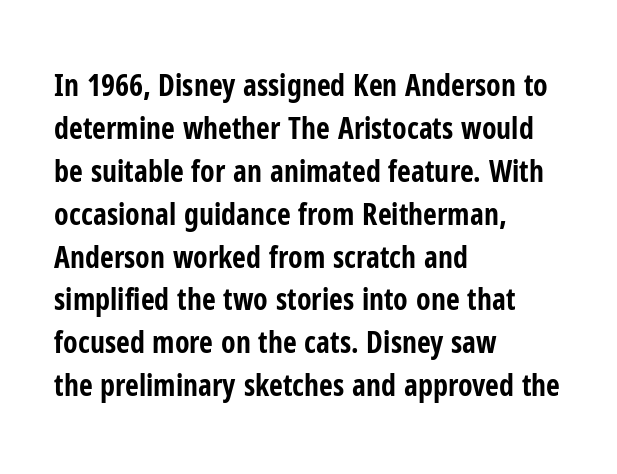
{"serif": "no", "italic": "no", "bold": "yes", "weight": "bold", "width": "condensed", "stroke_contrast": "low", "x_height": "medium", "monospaced": "no", "underline": "no", "align": "left", "line_spacing": "normal", "line_spacing_ratio": 1.43, "letter_spacing": "normal", "letter_spacing_em": 0.0, "glyph_px": 30}
